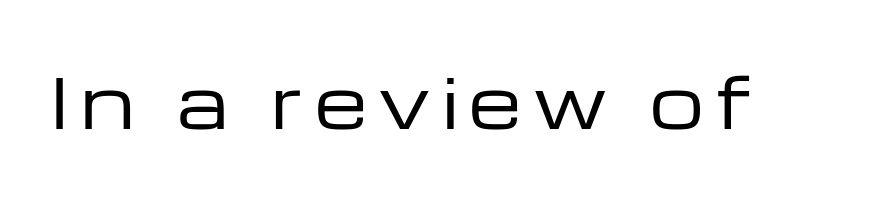
Q: Is the text bold? A: No.
Q: Is the text italic (slanted)? A: No, it is upright.
Q: Is the typeface a serif or a sans-serif typeface? A: Sans-serif.
Q: Is the text underlined? A: No.
Q: Width (condensed, normal, or wide)? A: Wide.
Q: Stroke contrast? A: Low.
Q: x-height? A: Medium.
Q: Monospaced? A: No.
